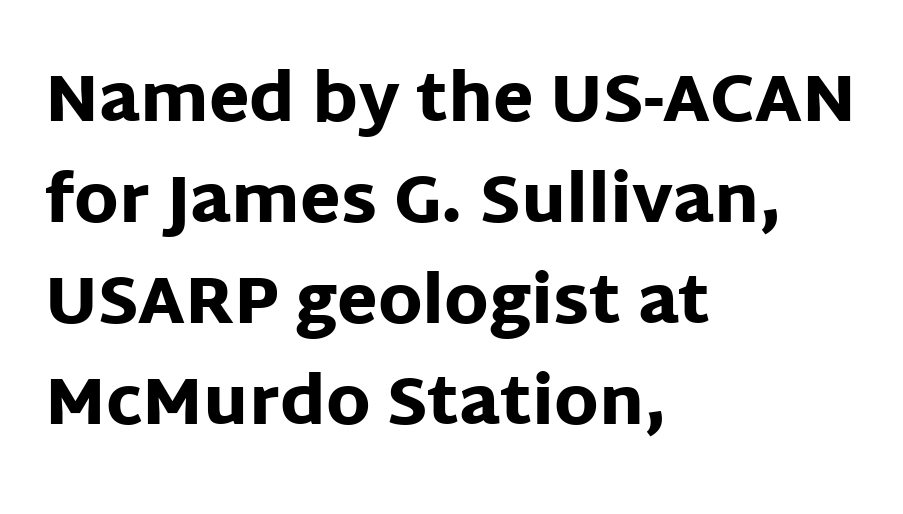
The image shows 66 px heavy sans-serif type, upright; set left-aligned, normal line spacing (1.53x), normal letter spacing, not underlined; low stroke contrast and a large x-height.
